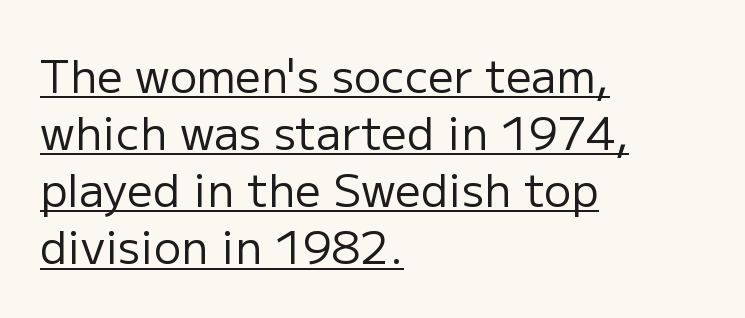
The image shows 45 px regular-weight sans-serif type, upright; set left-aligned, normal line spacing (1.27x), normal letter spacing, underlined; low stroke contrast and a medium x-height.
